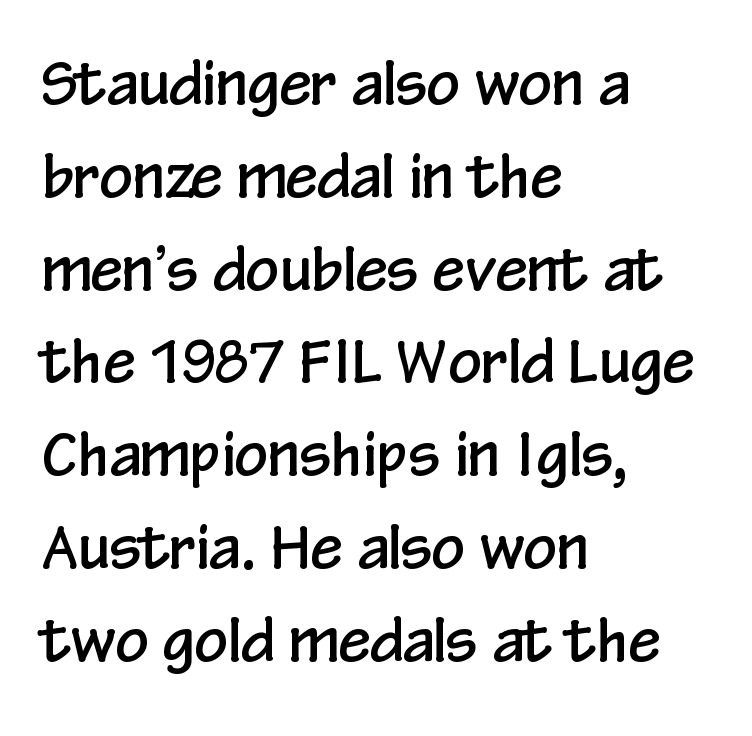
Short note: letters normally spaced. Students, observe: this is what conventionally led text looks like. Casual observation: everything's shoved over to the left. Serif or sans? Sans — the stroke terminals are bare.
